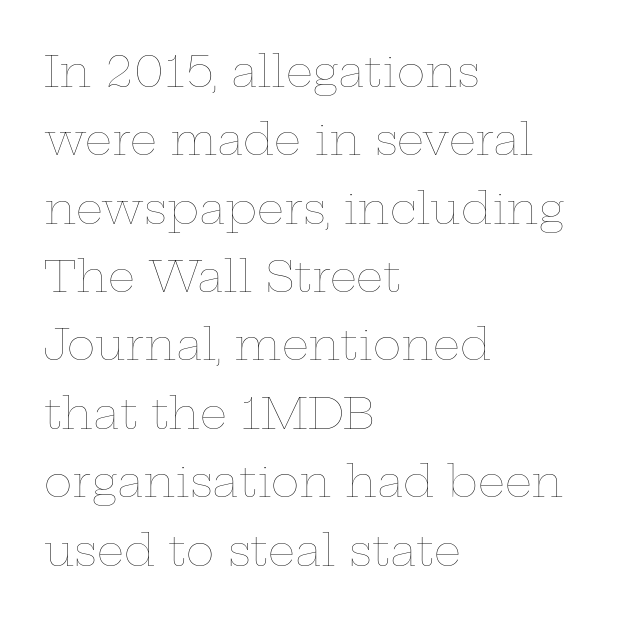
Here the designer chose a conventional face with non-uniform glyph widths. The typeface has the unassuming heft of standard copy or less. Each new line begins a customary step beneath the previous one. Nope, not italic — everything's standing straight. Type without underlining.
